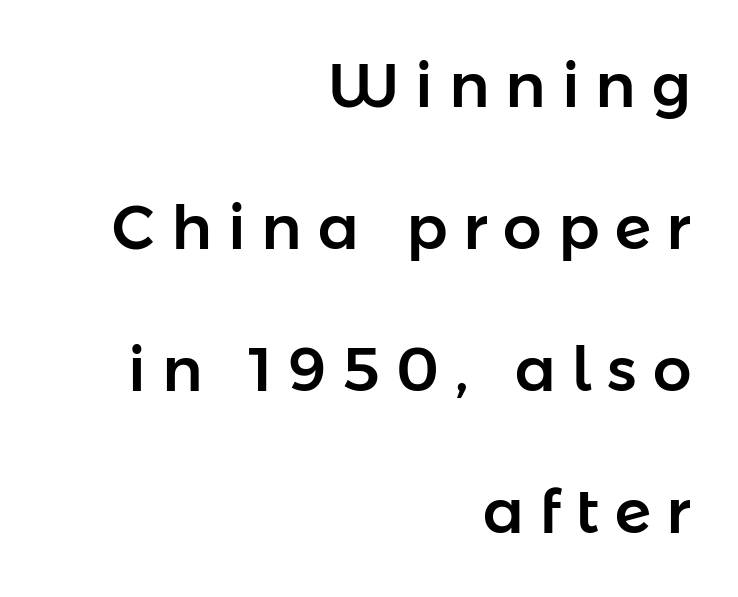
The image shows 61 px sans-serif type, upright; set right-aligned, loose line spacing (2.33x), unusually wide letter spacing (+0.26 em), not underlined; low stroke contrast and a medium x-height.
